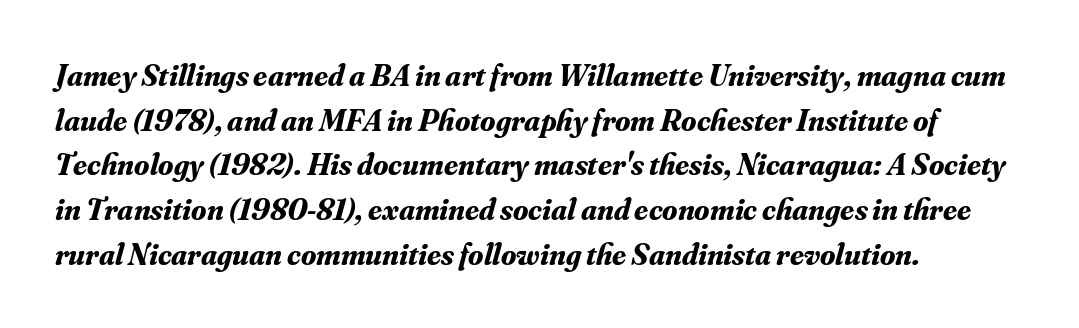
Q: Is the text bold? A: Yes.
Q: Is the text italic (slanted)? A: Yes, it leans right by about 16 degrees.
Q: Is the typeface a serif or a sans-serif typeface? A: Serif.
Q: Is the text underlined? A: No.
Q: How is the paragraph aligned? A: Left-aligned.
Q: Is the spacing between letters normal or unusually wide? A: Normal.
Q: Is the spacing between lines tight, normal or loose? A: Normal.
Q: Width (condensed, normal, or wide)? A: Normal.
Q: Stroke contrast? A: Medium.
Q: x-height? A: Small.
Q: Monospaced? A: No.
